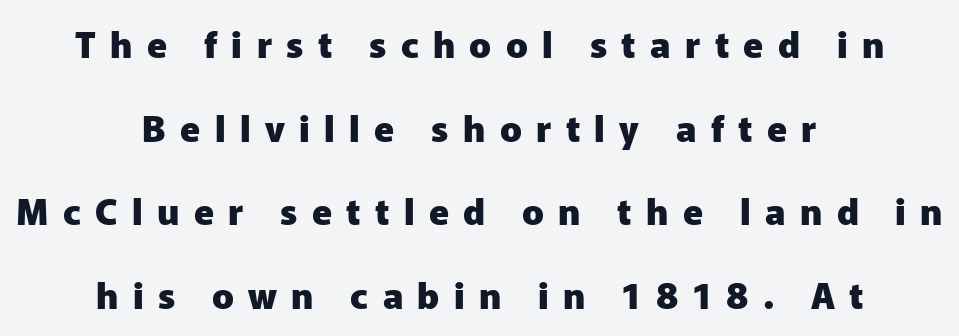
Q: Is the text bold? A: Yes.
Q: Is the text italic (slanted)? A: No, it is upright.
Q: Is the typeface a serif or a sans-serif typeface? A: Sans-serif.
Q: Is the text underlined? A: No.
Q: How is the paragraph aligned? A: Centered.
Q: Is the spacing between letters normal or unusually wide? A: Unusually wide.
Q: Is the spacing between lines tight, normal or loose? A: Loose.
Q: Width (condensed, normal, or wide)? A: Normal.
Q: Stroke contrast? A: Low.
Q: x-height? A: Medium.
Q: Monospaced? A: No.
